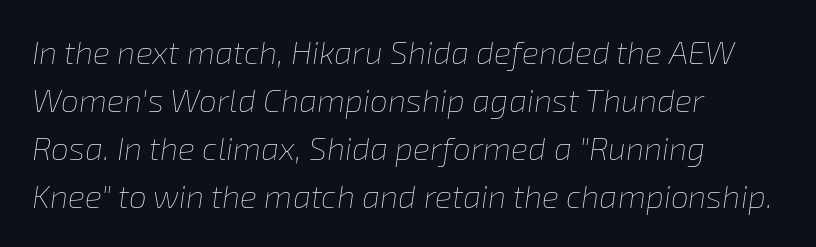
{"italic": "yes", "lean": "right", "slant_degrees": 8, "bold": "no", "weight": "thin", "width": "normal", "stroke_contrast": "low", "x_height": "medium", "monospaced": "no", "underline": "no", "align": "left", "line_spacing": "normal", "line_spacing_ratio": 1.5, "letter_spacing": "normal", "letter_spacing_em": 0.0, "glyph_px": 32}
